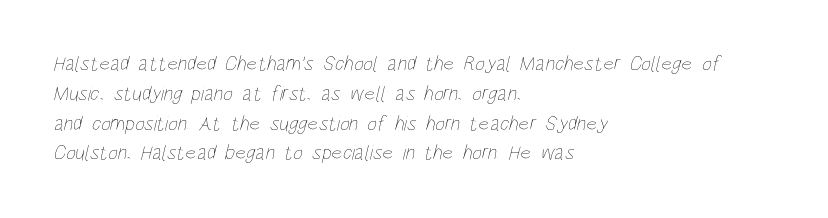
Q: Is the text bold? A: No.
Q: Is the text underlined? A: No.
Q: How is the paragraph aligned? A: Left-aligned.
Q: Is the spacing between letters normal or unusually wide? A: Normal.
Q: Is the spacing between lines tight, normal or loose? A: Normal.
